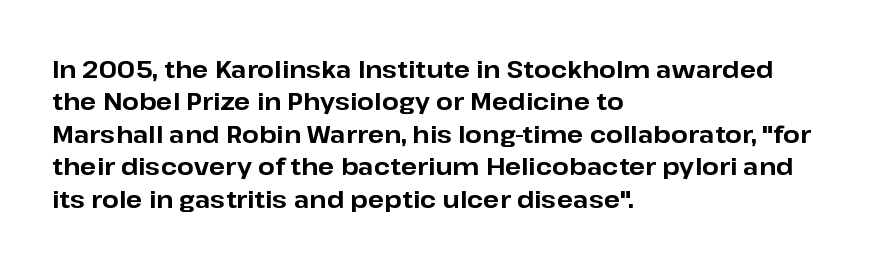
The image shows 24 px bold type, upright; set left-aligned, normal line spacing (1.35x), normal letter spacing, not underlined.
